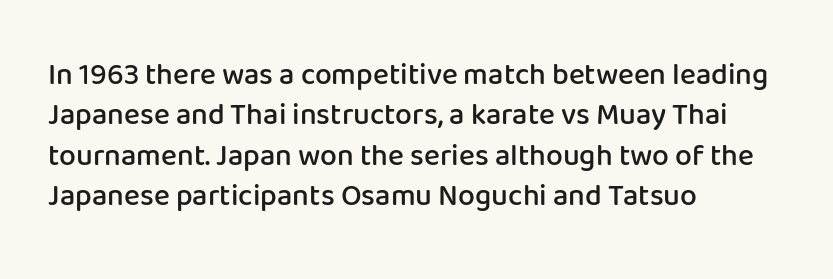
{"serif": "no", "italic": "no", "bold": "semi", "weight": "semibold", "width": "normal", "stroke_contrast": "low", "x_height": "medium", "monospaced": "no", "underline": "no", "align": "left", "line_spacing": "normal", "line_spacing_ratio": 1.35, "letter_spacing": "normal", "letter_spacing_em": 0.0, "glyph_px": 30}
